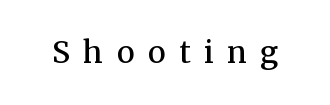
Q: Is the text bold? A: Semi-bold.
Q: Is the text italic (slanted)? A: No, it is upright.
Q: Is the typeface a serif or a sans-serif typeface? A: Serif.
Q: Is the text underlined? A: No.
Q: Is the spacing between letters normal or unusually wide? A: Unusually wide.
Q: Width (condensed, normal, or wide)? A: Normal.
Q: Stroke contrast? A: Medium.
Q: x-height? A: Medium.
Q: Monospaced? A: No.
